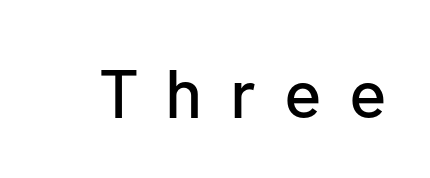
The lettering holds an erect, upright posture throughout. The baseline area is clear. Compared with typical body copy, the letter spacing here is much looser. The letters carry no serifs — their stems end cleanly without finishing strokes. Each letter keeps its own natural width here, so spacing adapts to shape.
